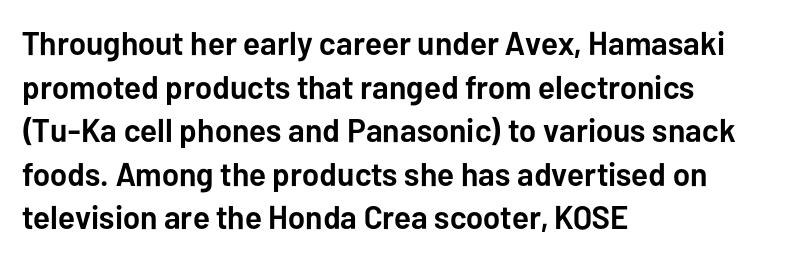
Q: Is the text bold? A: Yes.
Q: Is the text italic (slanted)? A: No, it is upright.
Q: Is the typeface a serif or a sans-serif typeface? A: Sans-serif.
Q: Is the text underlined? A: No.
Q: How is the paragraph aligned? A: Left-aligned.
Q: Is the spacing between letters normal or unusually wide? A: Normal.
Q: Is the spacing between lines tight, normal or loose? A: Normal.
Q: Width (condensed, normal, or wide)? A: Normal.
Q: Stroke contrast? A: Low.
Q: x-height? A: Medium.
Q: Monospaced? A: No.
